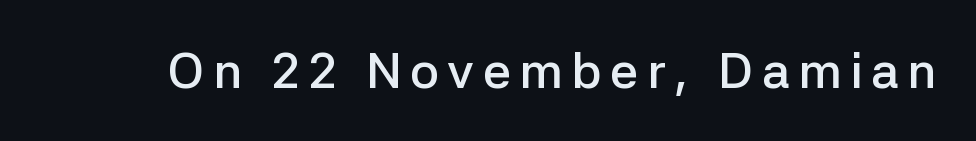
Q: Is the text bold? A: Semi-bold.
Q: Is the text italic (slanted)? A: No, it is upright.
Q: Is the typeface a serif or a sans-serif typeface? A: Sans-serif.
Q: Is the text underlined? A: No.
Q: Width (condensed, normal, or wide)? A: Normal.
Q: Stroke contrast? A: Low.
Q: x-height? A: Medium.
Q: Monospaced? A: No.
